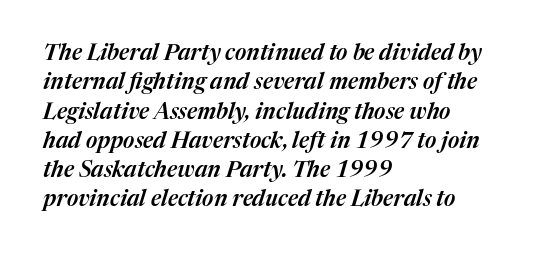
Is the block centered? No — it sits flush against the left margin. Horizontal bands of white between lines are of average thickness. There's an unmistakable incline to the writing here. The glyphs are unaccompanied by any horizontal stroke below them.
